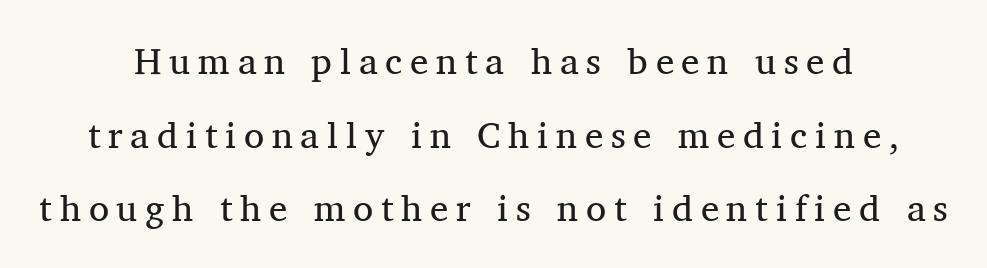
The image shows 37 px regular-weight serif type, upright; set centered, loose line spacing (1.99x), unusually wide letter spacing (+0.21 em), not underlined; medium stroke contrast and a medium x-height.
